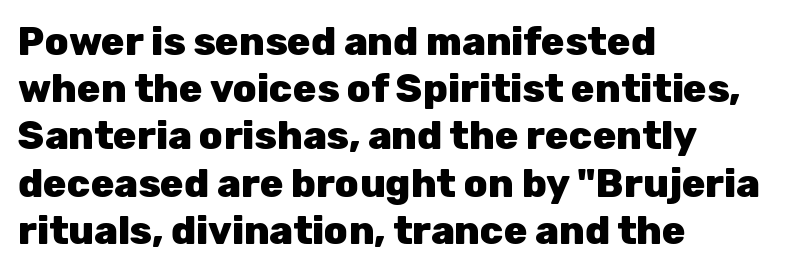
Set as a true bold cut, around the 700 mark. This sample uses a sans-serif face. A classic flush-left, rag-right setting is used for this passage. These lines are rendered in a variable-pitch font. Bare-footed words on every line.
